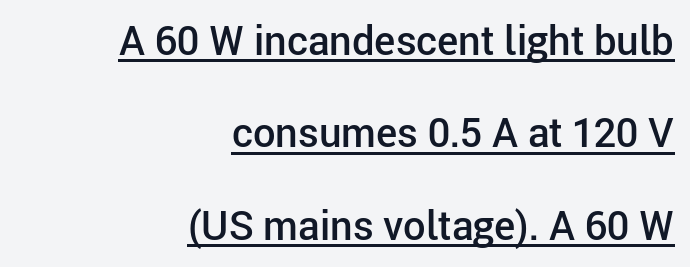
Q: Is the text bold? A: Semi-bold.
Q: Is the text italic (slanted)? A: No, it is upright.
Q: Is the typeface a serif or a sans-serif typeface? A: Sans-serif.
Q: Is the text underlined? A: Yes.
Q: How is the paragraph aligned? A: Right-aligned.
Q: Is the spacing between letters normal or unusually wide? A: Normal.
Q: Is the spacing between lines tight, normal or loose? A: Loose.
Q: Width (condensed, normal, or wide)? A: Normal.
Q: Stroke contrast? A: Low.
Q: x-height? A: Medium.
Q: Monospaced? A: No.
